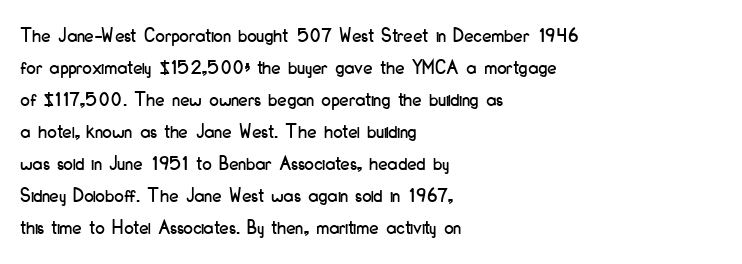
The image shows 21 px text type, upright; set left-aligned, normal line spacing (1.52x), normal letter spacing, not underlined.
